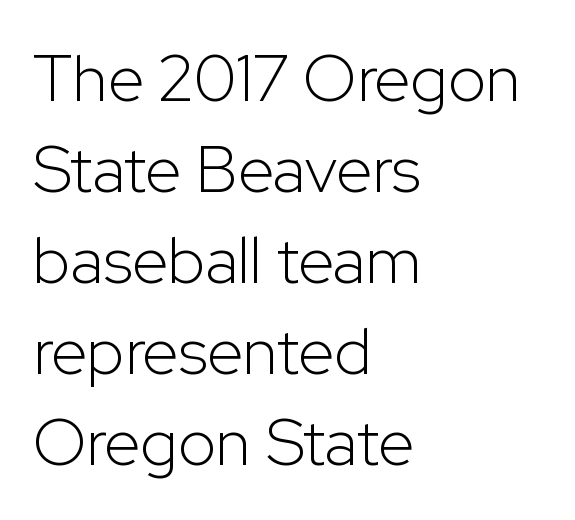
Q: Is the text bold? A: No.
Q: Is the text italic (slanted)? A: No, it is upright.
Q: Is the typeface a serif or a sans-serif typeface? A: Sans-serif.
Q: Is the text underlined? A: No.
Q: How is the paragraph aligned? A: Left-aligned.
Q: Is the spacing between letters normal or unusually wide? A: Normal.
Q: Is the spacing between lines tight, normal or loose? A: Normal.
Q: Width (condensed, normal, or wide)? A: Normal.
Q: Stroke contrast? A: Low.
Q: x-height? A: Medium.
Q: Monospaced? A: No.
